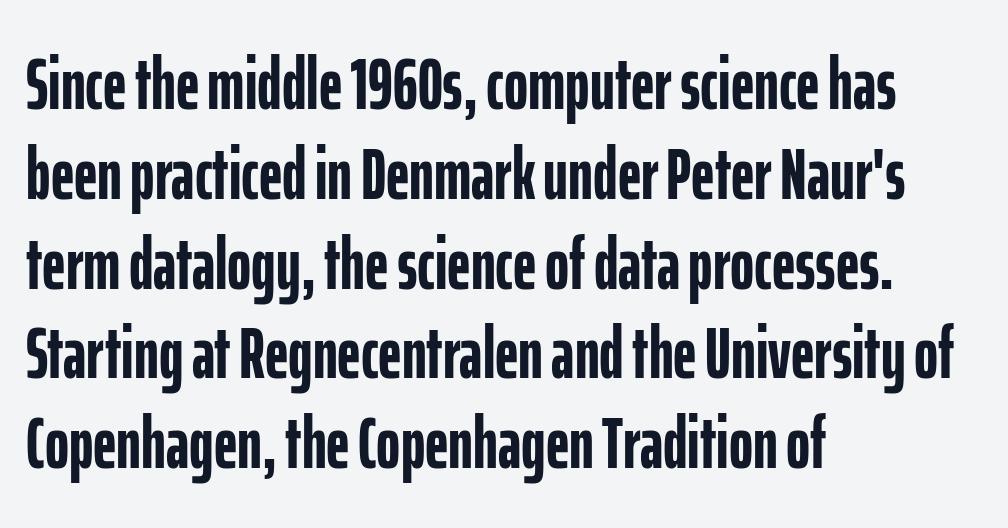
{"serif": "no", "italic": "no", "bold": "yes", "weight": "semibold", "width": "condensed", "stroke_contrast": "low", "x_height": "medium", "monospaced": "no", "underline": "no", "align": "left", "line_spacing_ratio": 1.23, "letter_spacing": "normal", "letter_spacing_em": 0.0, "glyph_px": 73}
